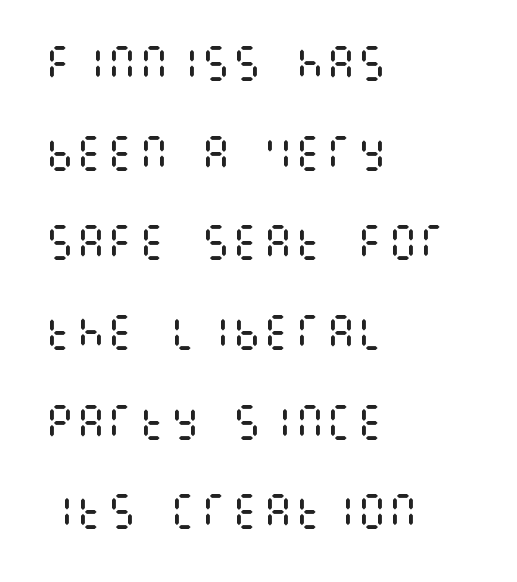
{"italic": "no", "bold": "no", "weight": "regular", "width": "condensed", "stroke_contrast": "medium", "x_height": "large", "underline": "no", "align": "left", "line_spacing": "loose", "line_spacing_ratio": 2.3, "letter_spacing": "normal", "letter_spacing_em": 0.0, "glyph_px": 39}
